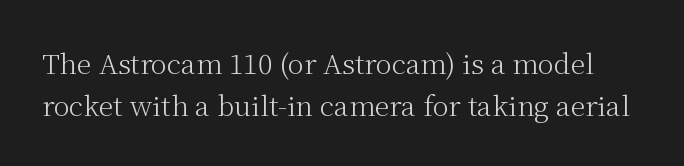
The image shows 27 px text type, upright; set normal line spacing (1.54x), normal letter spacing, not underlined.
